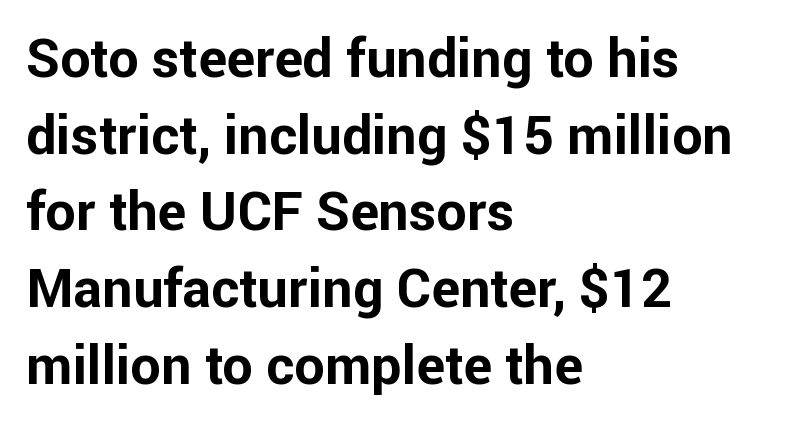
The text block is weighted toward the left margin, trailing off unevenly rightward. If you drew a line through each stem, it would be perfectly vertical. Is the letter spacing exaggerated? No — it looks like the ordinary default. Vertical spacing — default. Heft: maximum for text — a bold.
